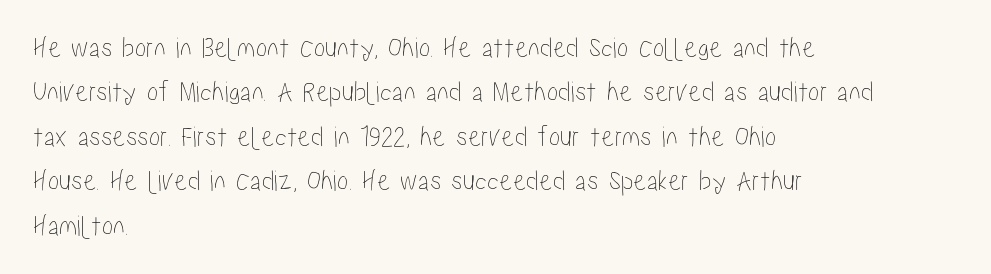
Q: Is the text italic (slanted)? A: No, it is upright.
Q: Is the text underlined? A: No.
Q: How is the paragraph aligned? A: Left-aligned.
Q: Is the spacing between letters normal or unusually wide? A: Normal.
Q: Is the spacing between lines tight, normal or loose? A: Normal.
Q: Width (condensed, normal, or wide)? A: Condensed.
Q: Stroke contrast? A: Low.
Q: x-height? A: Medium.
Q: Monospaced? A: No.
